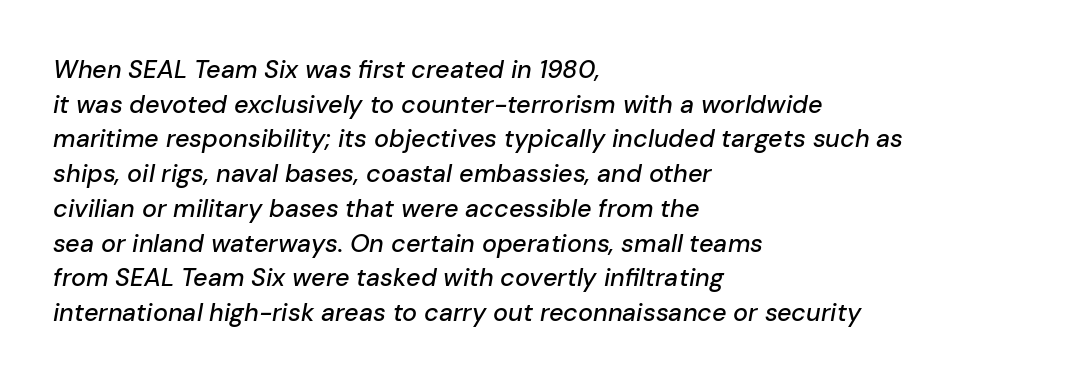
The image shows 25 px text type, italic (leaning right); set left-aligned, normal line spacing (1.39x), normal letter spacing, not underlined.
